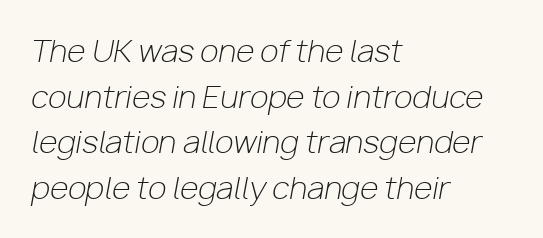
The image shows 30 px light type, italic (leaning right); set left-aligned, normal line spacing (1.52x), normal letter spacing, not underlined; low stroke contrast and a medium x-height.
